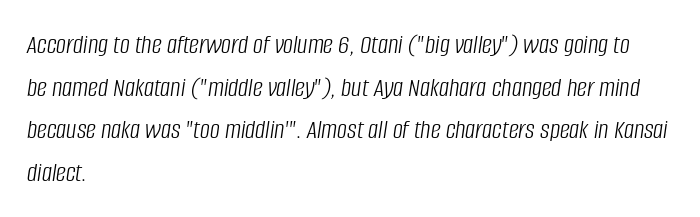
Is the block centered? No — it sits flush against the left margin. The type is set solid horizontally, with unmodified tracking. The lettering tilts uniformly, giving the passage an italic look. The block of text has a typical density, with ordinary space between rows.
